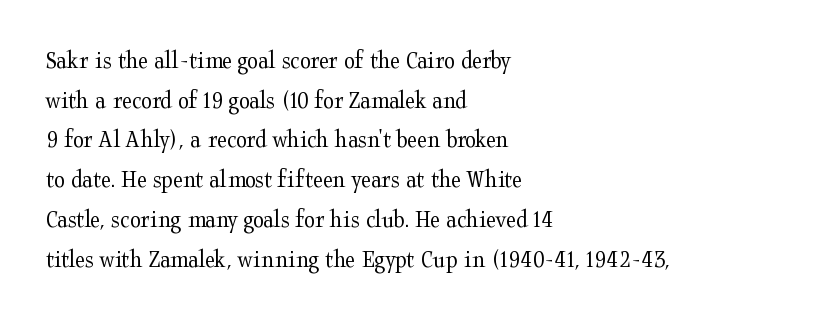
No italicization has been applied; the sample stays upright. Which margin do the lines hug? The left one — the right edge is uneven. Interline gaps are of average width in this sample. Descender tails drop into unmarked territory.
